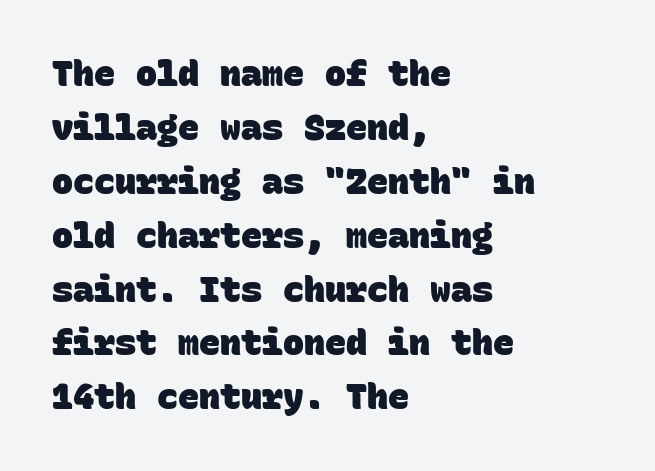
Q: Is the text bold? A: Yes.
Q: Is the typeface a serif or a sans-serif typeface? A: Sans-serif.
Q: Is the text underlined? A: No.
Q: How is the paragraph aligned? A: Left-aligned.
Q: Is the spacing between letters normal or unusually wide? A: Normal.
Q: Is the spacing between lines tight, normal or loose? A: Normal.
Q: Width (condensed, normal, or wide)? A: Normal.
Q: Stroke contrast? A: Low.
Q: x-height? A: Large.
Q: Monospaced? A: Yes.
